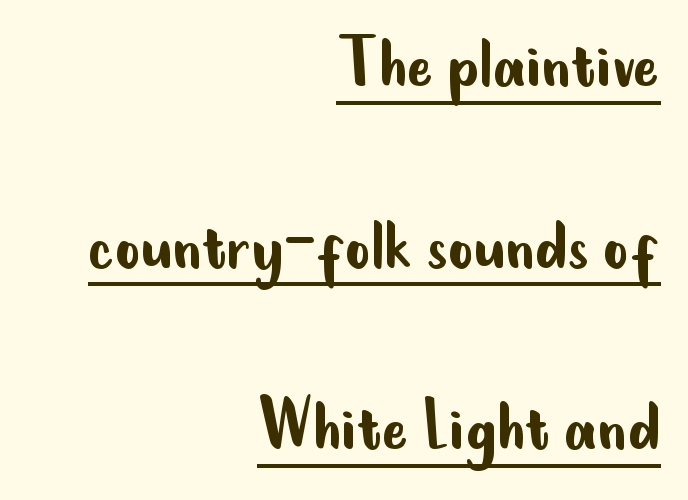
Q: Is the text bold? A: No.
Q: Is the text italic (slanted)? A: No, it is upright.
Q: Is the typeface a serif or a sans-serif typeface? A: Sans-serif.
Q: Is the text underlined? A: Yes.
Q: How is the paragraph aligned? A: Right-aligned.
Q: Is the spacing between letters normal or unusually wide? A: Normal.
Q: Is the spacing between lines tight, normal or loose? A: Loose.
Q: Width (condensed, normal, or wide)? A: Condensed.
Q: Stroke contrast? A: Low.
Q: x-height? A: Small.
Q: Monospaced? A: No.
